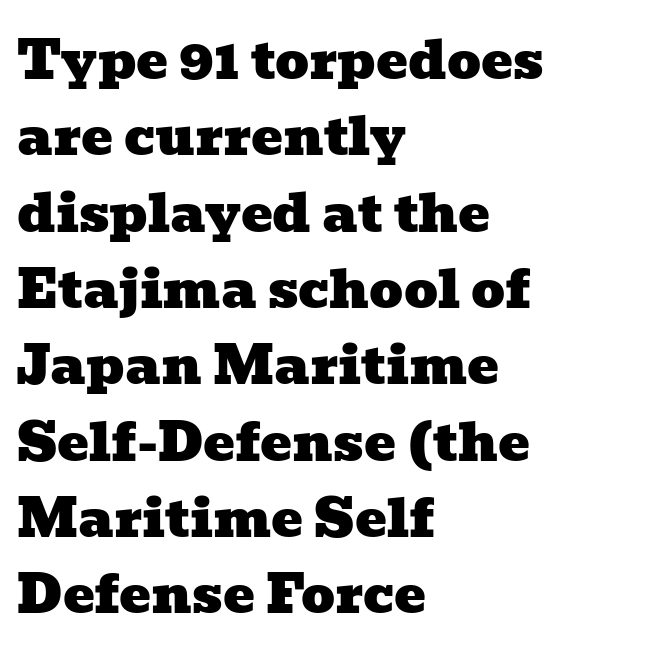
Whoever set this chose a conventional vertical rhythm. Words float on clear page, feet unadorned. Typeset ragged right — the left edge is the straight one. Typographically, this falls in the serif category. Think of a printed novel: that variable character pitch is what you see here. Honestly, the letter spacing is just normal — you wouldn't notice it.
